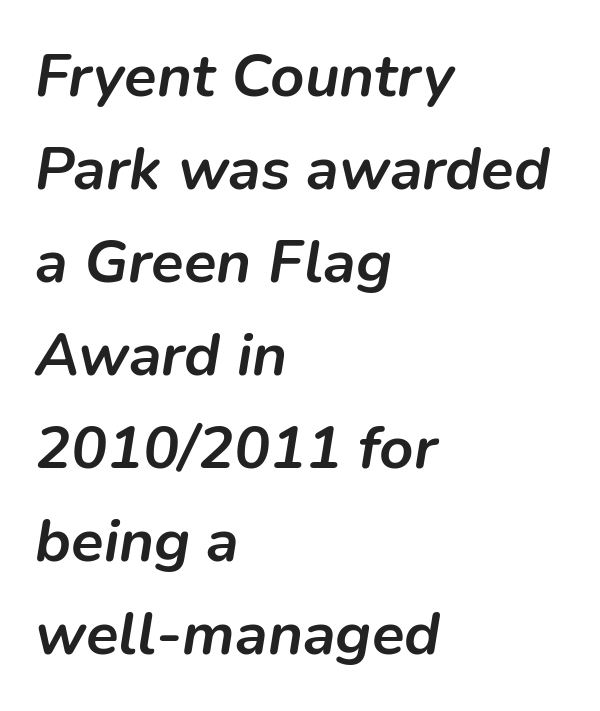
Q: Is the text bold? A: Yes.
Q: Is the text italic (slanted)? A: Yes, it leans right by about 9 degrees.
Q: Is the text underlined? A: No.
Q: How is the paragraph aligned? A: Left-aligned.
Q: Is the spacing between letters normal or unusually wide? A: Normal.
Q: Is the spacing between lines tight, normal or loose? A: Normal.
Q: Width (condensed, normal, or wide)? A: Normal.
Q: Stroke contrast? A: Low.
Q: x-height? A: Medium.
Q: Monospaced? A: No.
